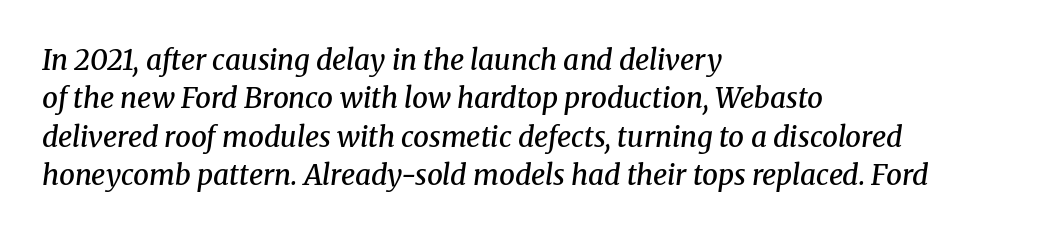
To sum up the face: it has serifs. The font's italic variant was chosen for this text. Underline: absent. Interline gaps are of average width in this sample.
